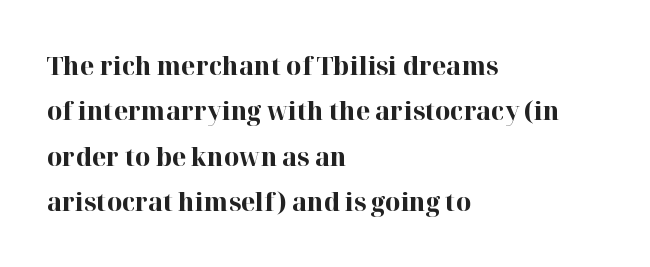
{"italic": "no", "bold": "yes", "underline": "no", "align": "left", "line_spacing_ratio": 1.75, "letter_spacing": "normal", "letter_spacing_em": 0.0, "glyph_px": 26}
